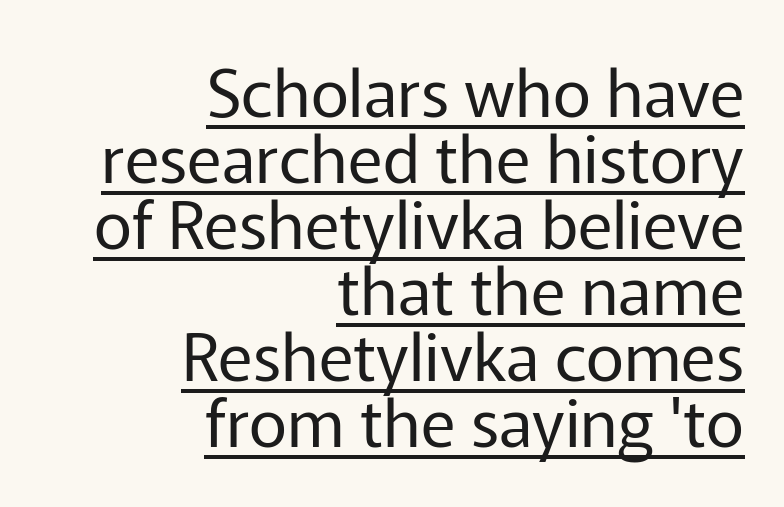
{"serif": "no", "italic": "no", "bold": "no", "weight": "regular", "width": "normal", "stroke_contrast": "low", "x_height": "medium", "monospaced": "no", "underline": "yes", "align": "right", "line_spacing": "tight", "line_spacing_ratio": 1.0, "letter_spacing": "normal", "letter_spacing_em": 0.0, "glyph_px": 66}
